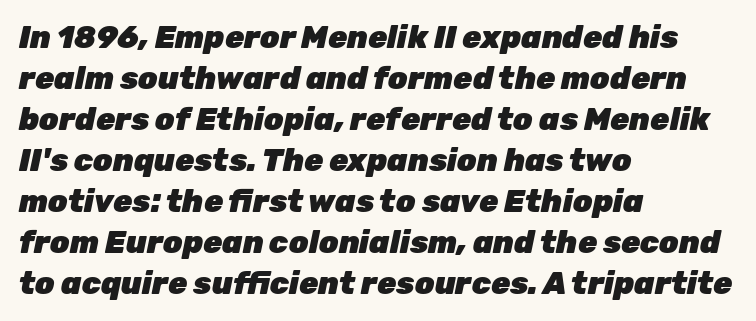
Heavy, bold letterforms. Spacing verdict: proportional, widths tailored to each character. The typesetter chose a ragged-right arrangement here. Clear beneath every line of the passage. Here the glyphs are tracked normally, forming tight word shapes. Yep, that's italic — everything's leaning.
